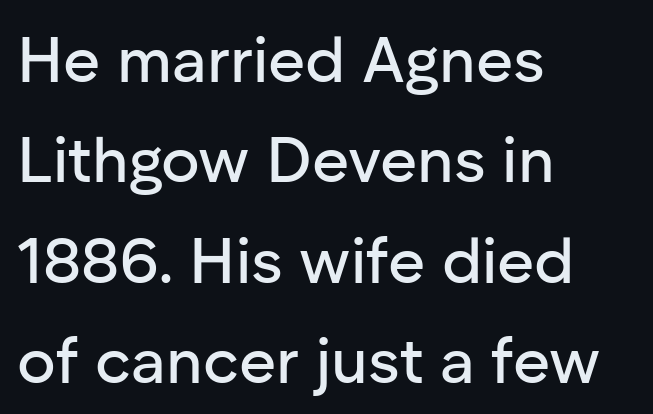
The image shows 64 px sans-serif type, upright; set left-aligned, normal line spacing (1.57x), normal letter spacing, not underlined; low stroke contrast and a medium x-height.
